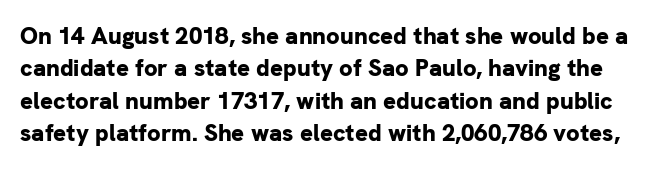
The image shows 24 px bold type, upright; set normal line spacing (1.35x), normal letter spacing, not underlined.
